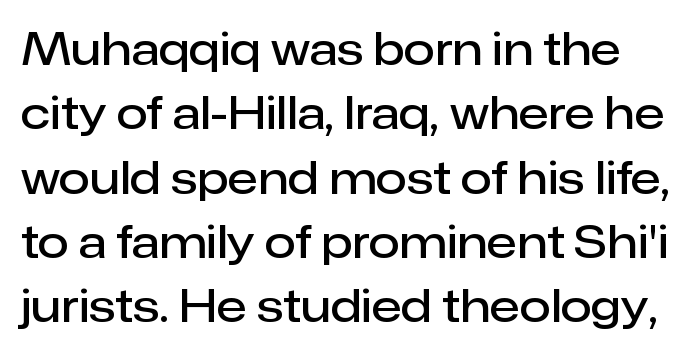
Q: Is the text bold? A: Semi-bold.
Q: Is the text italic (slanted)? A: No, it is upright.
Q: Is the typeface a serif or a sans-serif typeface? A: Sans-serif.
Q: Is the text underlined? A: No.
Q: Is the spacing between letters normal or unusually wide? A: Normal.
Q: Is the spacing between lines tight, normal or loose? A: Normal.
Q: Width (condensed, normal, or wide)? A: Normal.
Q: Stroke contrast? A: Low.
Q: x-height? A: Medium.
Q: Monospaced? A: No.
